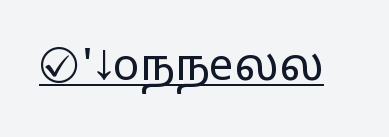
The rendering uses the underline text-decoration. Character widths vary here, with narrow letters taking less room than wide ones. The passage shown is not bold in any degree. The text was rendered using a sans face with plain stroke endings. You can tell it's not italic because the verticals are truly vertical.
